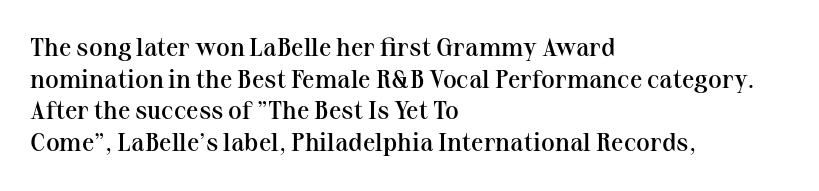
{"italic": "no", "bold": "semi", "underline": "no", "align": "left", "line_spacing": "normal", "line_spacing_ratio": 1.27, "letter_spacing": "normal", "letter_spacing_em": 0.0, "glyph_px": 25}
